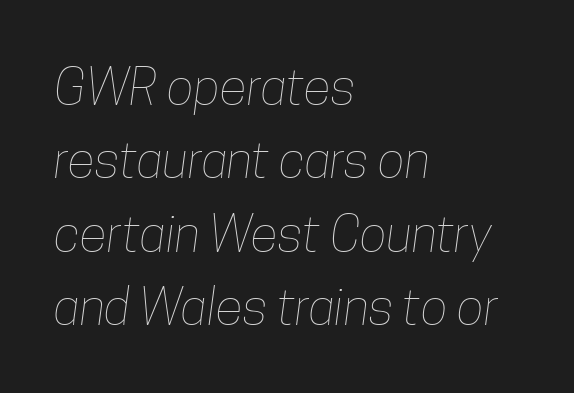
{"bold": "no", "weight": "thin", "width": "condensed", "stroke_contrast": "low", "x_height": "medium", "monospaced": "no", "underline": "no", "align": "left", "line_spacing": "normal", "line_spacing_ratio": 1.44, "letter_spacing": "normal", "letter_spacing_em": 0.0, "glyph_px": 51}
